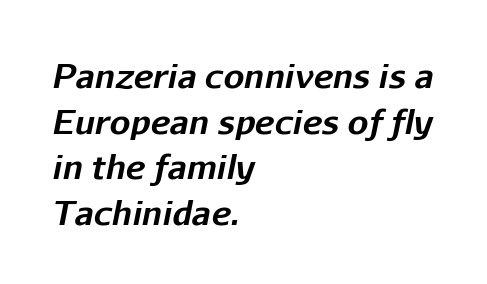
Q: Is the text bold? A: Yes.
Q: Is the text italic (slanted)? A: Yes, it leans right by about 11 degrees.
Q: Is the text underlined? A: No.
Q: How is the paragraph aligned? A: Left-aligned.
Q: Is the spacing between letters normal or unusually wide? A: Normal.
Q: Is the spacing between lines tight, normal or loose? A: Normal.
Q: Width (condensed, normal, or wide)? A: Normal.
Q: Stroke contrast? A: Low.
Q: x-height? A: Medium.
Q: Monospaced? A: No.
